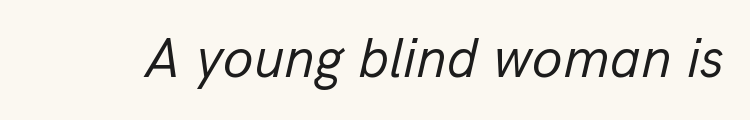
Character widths vary here, with narrow letters taking less room than wide ones. Lines of text with bare space underneath. Inter-character spacing is left at the font's built-in metrics. Observe the lean: these are italic letterforms.
